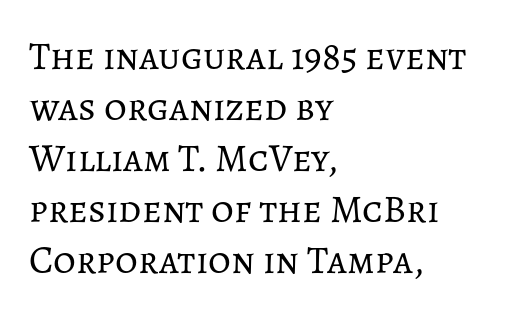
{"italic": "no", "bold": "no", "weight": "regular", "width": "normal", "stroke_contrast": "low", "x_height": "medium", "monospaced": "no", "underline": "no", "align": "left", "line_spacing": "normal", "line_spacing_ratio": 1.31, "letter_spacing": "normal", "letter_spacing_em": 0.0, "glyph_px": 39}
